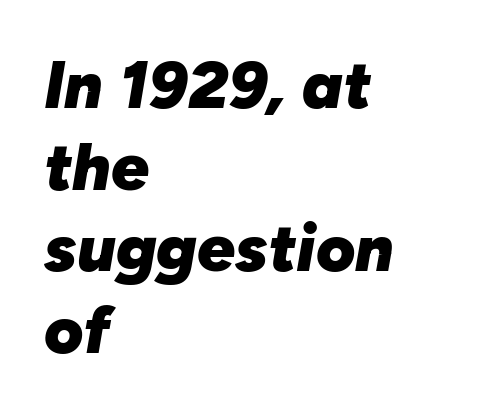
{"italic": "yes", "lean": "right", "slant_degrees": 10, "bold": "yes", "weight": "heavy", "width": "normal", "stroke_contrast": "low", "x_height": "medium", "monospaced": "no", "underline": "no", "align": "left", "line_spacing_ratio": 1.22, "letter_spacing": "normal", "letter_spacing_em": 0.0, "glyph_px": 67}
